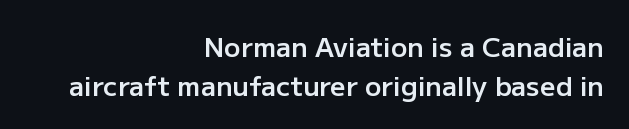
The image shows 27 px text type, upright; set right-aligned, normal line spacing (1.43x), normal letter spacing, not underlined.
